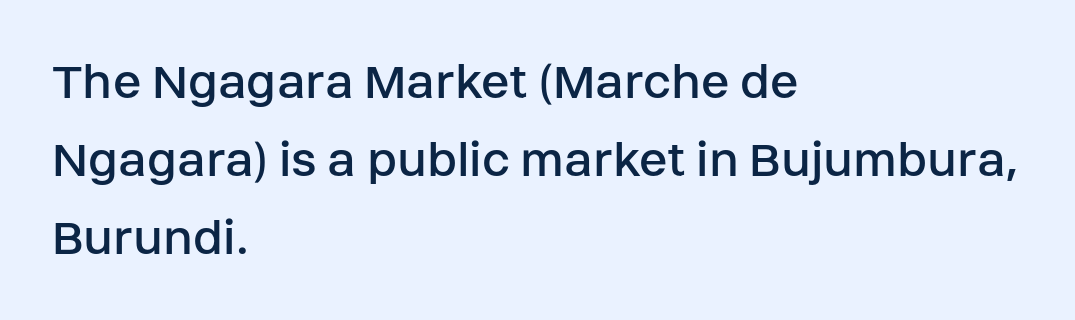
Proportional: the letters do not fall into vertical columns. The compositor pushed each line to the left boundary. Stems and bowls with no extra thickness — not bold. A normal amount of white space separates one row of letters from the next. The letters stand straight up with perfectly vertical stems.
